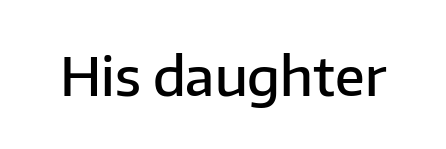
Nope, no serifs anywhere on these letters. Students, note that the glyphs here touch the page at normal intervals. The specimen reads as upright at a glance. Do the characters align in a grid? No, the font is proportional. Underline: absent.
